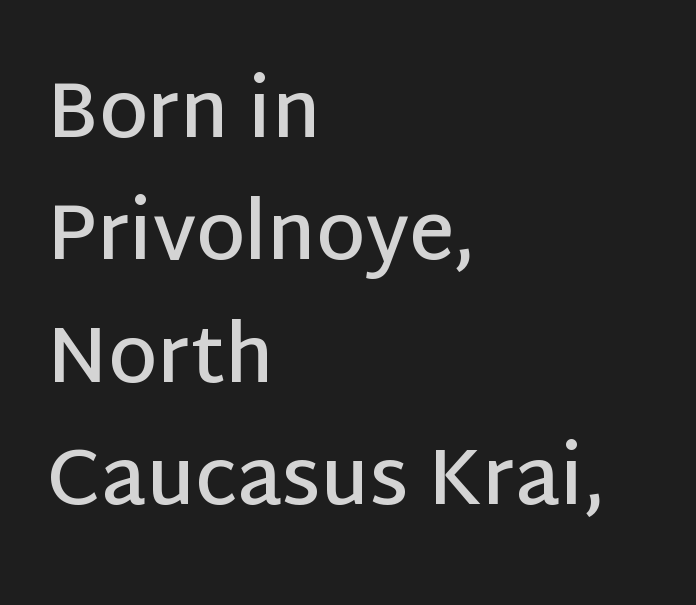
Typeset ragged right — the left edge is the straight one. The font's upright variant was chosen for this text. The leading is moderate, giving the passage an even texture. Is this a fixed-width face? No — the glyphs have proportional, varying widths.
